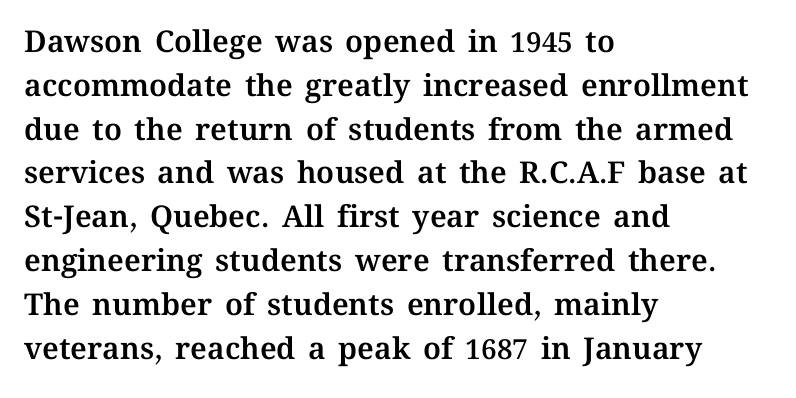
Baseline-to-baseline distance is the conventional proportion of letter height. A typesetter would mark this as roman, not italic. Plain, unruled lines of type. Default kerning and tracking; the words read as compact shapes. The lines are quadded left. You could not count columns in this text — the font is proportionally spaced.
